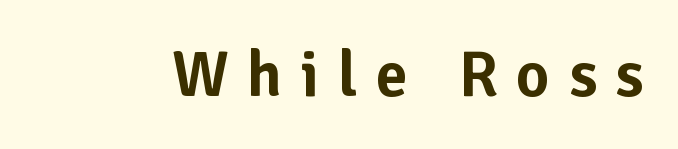
Q: Is the text italic (slanted)? A: No, it is upright.
Q: Is the typeface a serif or a sans-serif typeface? A: Sans-serif.
Q: Is the text underlined? A: No.
Q: Is the spacing between letters normal or unusually wide? A: Unusually wide.
Q: Width (condensed, normal, or wide)? A: Normal.
Q: Stroke contrast? A: Low.
Q: x-height? A: Medium.
Q: Monospaced? A: No.
